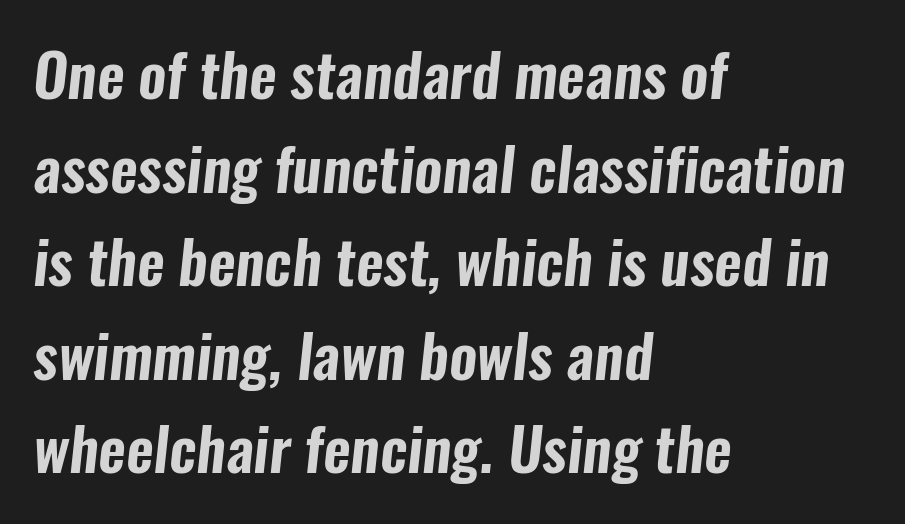
Q: Is the typeface a serif or a sans-serif typeface? A: Sans-serif.
Q: Is the text underlined? A: No.
Q: How is the paragraph aligned? A: Left-aligned.
Q: Is the spacing between letters normal or unusually wide? A: Normal.
Q: Is the spacing between lines tight, normal or loose? A: Normal.
Q: Width (condensed, normal, or wide)? A: Condensed.
Q: Stroke contrast? A: Low.
Q: x-height? A: Medium.
Q: Monospaced? A: No.
